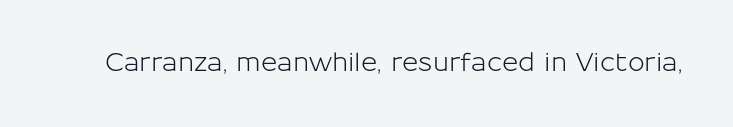
If you drew a line through each stem, it would be perfectly vertical. Characters follow at the spacing the type designer built in. The words here are not underlined.
